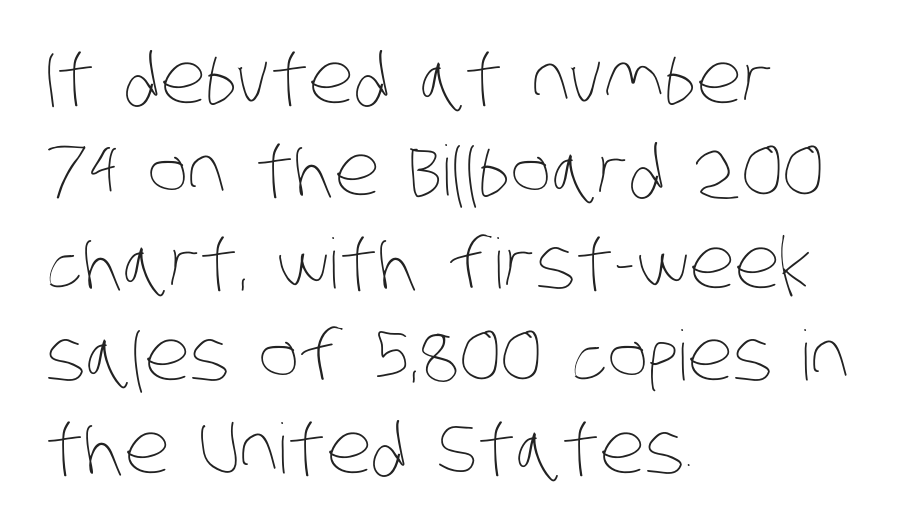
{"bold": "no", "weight": "thin", "width": "condensed", "stroke_contrast": "low", "x_height": "large", "monospaced": "no", "underline": "no", "align": "left", "line_spacing": "normal", "line_spacing_ratio": 1.34, "letter_spacing": "normal", "letter_spacing_em": 0.0, "glyph_px": 69}
